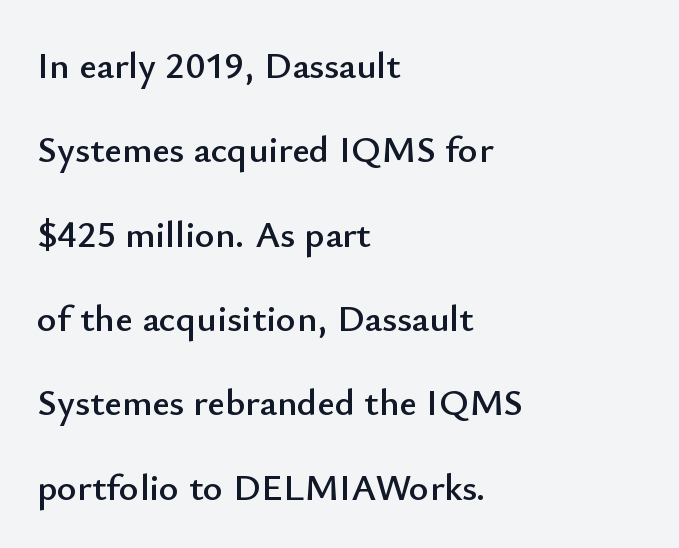
Is the letter spacing exaggerated? No — it looks like the ordinary default. A typesetter would mark this as roman, not italic. Descender tails drop into unmarked territory. The face used here is a sans, in the tradition of grotesques and geometrics. The rendering uses natural spacing where letterforms have individual widths.
